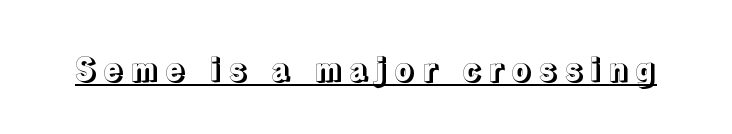
{"italic": "no", "width": "normal", "x_height": "medium", "monospaced": "no", "underline": "yes", "letter_spacing": "wide", "letter_spacing_em": 0.22, "glyph_px": 32}
